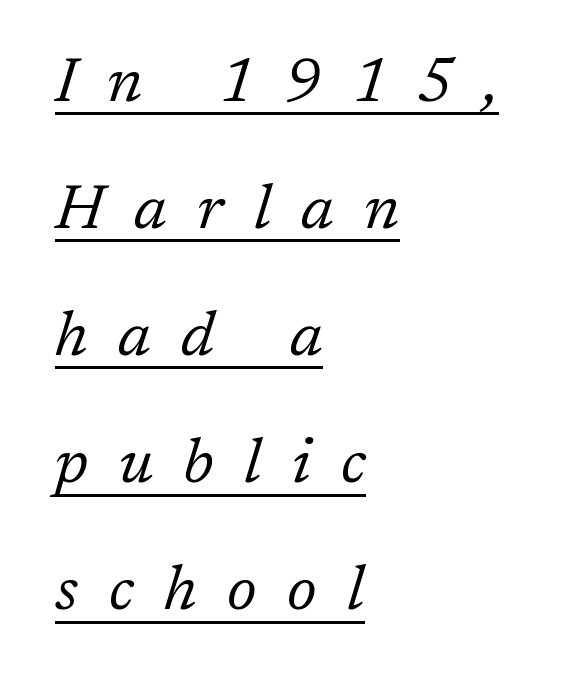
The image shows 62 px regular-weight serif type, italic (leaning right); set left-aligned, loose line spacing (2.05x), unusually wide letter spacing (+0.49 em), underlined; low stroke contrast and a medium x-height.
